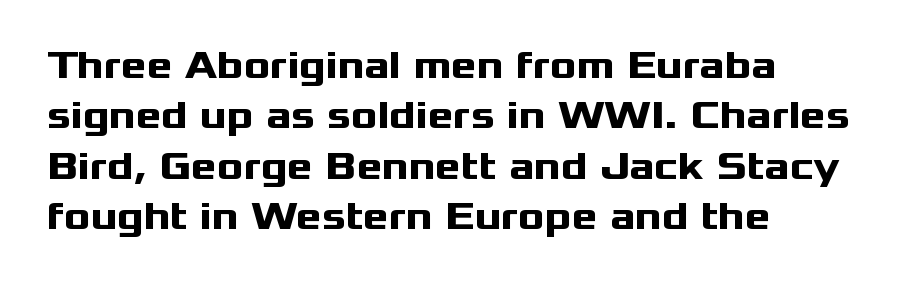
{"serif": "no", "italic": "no", "bold": "yes", "weight": "heavy", "width": "wide", "stroke_contrast": "medium", "x_height": "medium", "monospaced": "no", "underline": "no", "align": "left", "line_spacing": "normal", "line_spacing_ratio": 1.29, "letter_spacing": "normal", "letter_spacing_em": 0.0, "glyph_px": 39}
